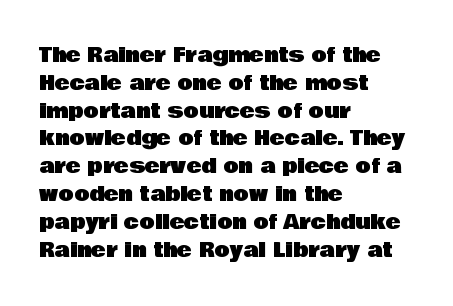
{"italic": "no", "underline": "no", "align": "left", "line_spacing": "normal", "line_spacing_ratio": 1.39, "letter_spacing": "normal", "letter_spacing_em": 0.0, "glyph_px": 20}
